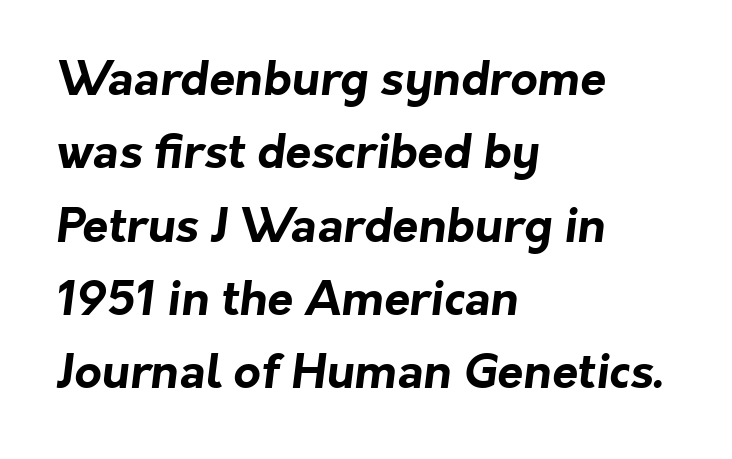
Q: Is the text bold? A: Yes.
Q: Is the typeface a serif or a sans-serif typeface? A: Sans-serif.
Q: Is the text underlined? A: No.
Q: How is the paragraph aligned? A: Left-aligned.
Q: Is the spacing between letters normal or unusually wide? A: Normal.
Q: Is the spacing between lines tight, normal or loose? A: Normal.
Q: Width (condensed, normal, or wide)? A: Normal.
Q: Stroke contrast? A: Low.
Q: x-height? A: Medium.
Q: Monospaced? A: No.
